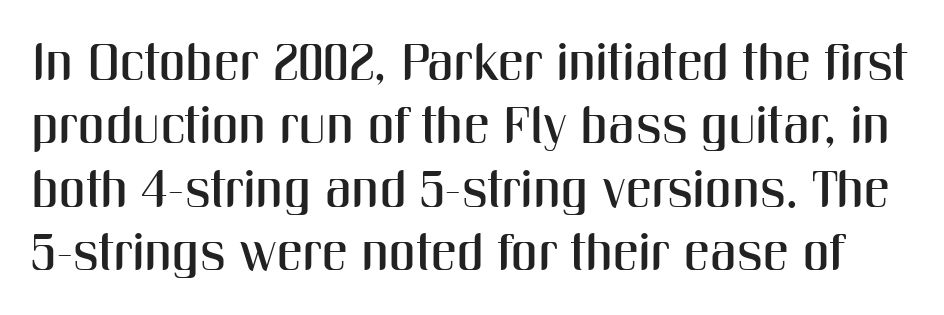
The image shows 52 px condensed sans-serif type, upright; set line spacing 1.22x, normal letter spacing, not underlined; medium stroke contrast and a medium x-height.
